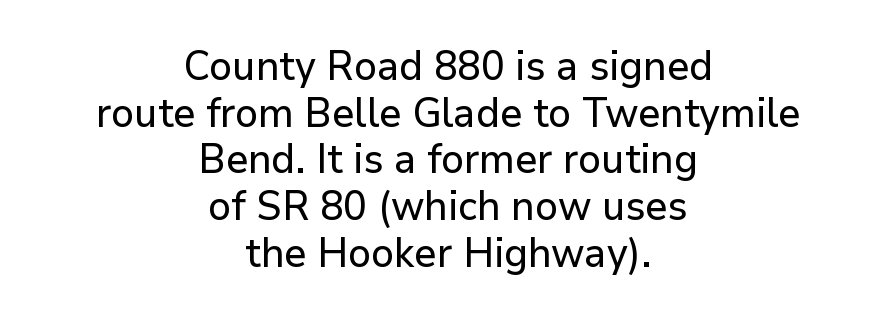
{"serif": "no", "italic": "no", "width": "normal", "stroke_contrast": "low", "x_height": "medium", "monospaced": "no", "underline": "no", "align": "center", "line_spacing": "tight", "line_spacing_ratio": 1.14, "letter_spacing": "normal", "letter_spacing_em": 0.0, "glyph_px": 41}
